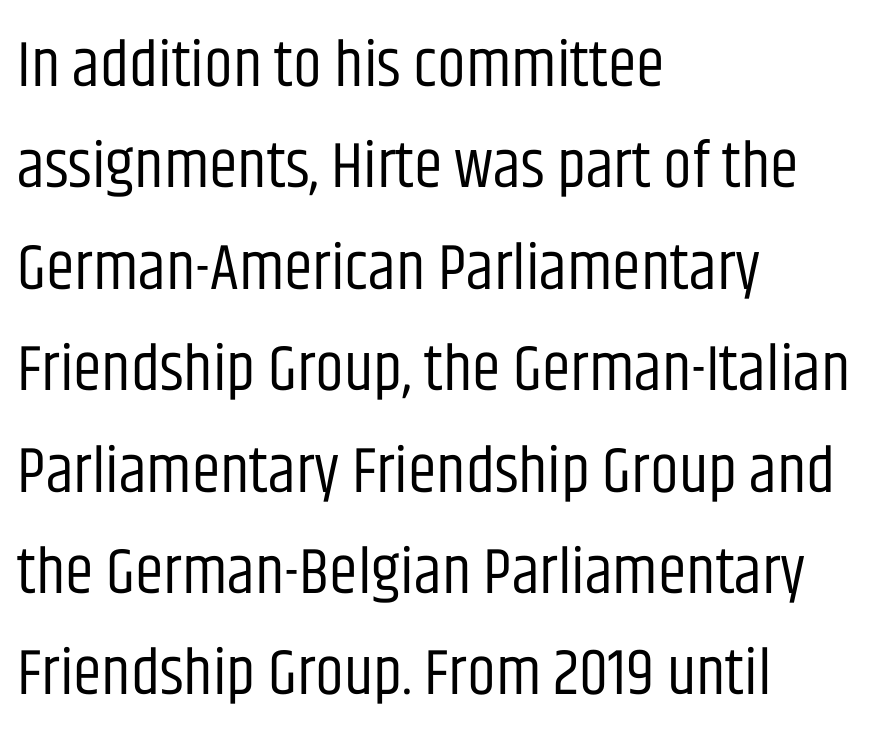
{"serif": "no", "italic": "no", "bold": "no", "weight": "regular", "width": "condensed", "stroke_contrast": "low", "x_height": "large", "monospaced": "no", "underline": "no", "align": "left", "line_spacing": "normal", "line_spacing_ratio": 1.56, "letter_spacing": "normal", "letter_spacing_em": 0.0, "glyph_px": 65}
